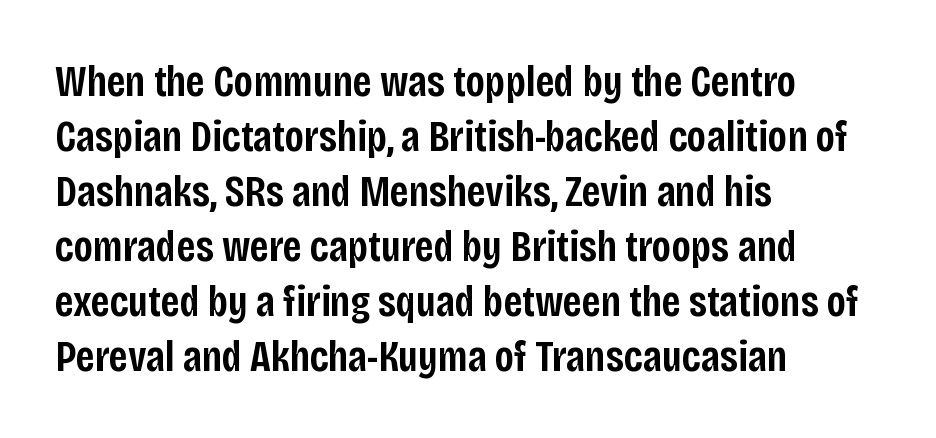
Q: Is the text bold? A: Semi-bold.
Q: Is the text italic (slanted)? A: No, it is upright.
Q: Is the typeface a serif or a sans-serif typeface? A: Sans-serif.
Q: Is the text underlined? A: No.
Q: How is the paragraph aligned? A: Left-aligned.
Q: Is the spacing between letters normal or unusually wide? A: Normal.
Q: Is the spacing between lines tight, normal or loose? A: Normal.
Q: Width (condensed, normal, or wide)? A: Condensed.
Q: Stroke contrast? A: Low.
Q: x-height? A: Large.
Q: Monospaced? A: No.
